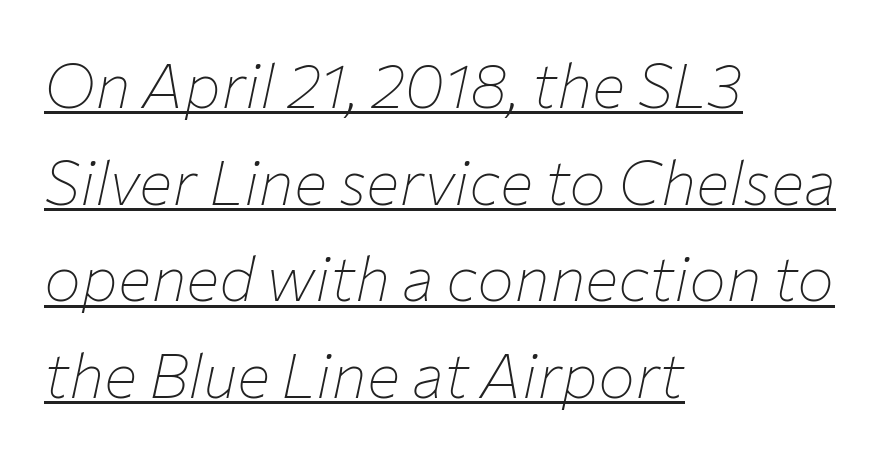
Q: Is the text bold? A: No.
Q: Is the text italic (slanted)? A: Yes, it leans right by about 12 degrees.
Q: Is the text underlined? A: Yes.
Q: How is the paragraph aligned? A: Left-aligned.
Q: Is the spacing between letters normal or unusually wide? A: Normal.
Q: Is the spacing between lines tight, normal or loose? A: Normal.
Q: Width (condensed, normal, or wide)? A: Normal.
Q: Stroke contrast? A: Low.
Q: x-height? A: Medium.
Q: Monospaced? A: No.
